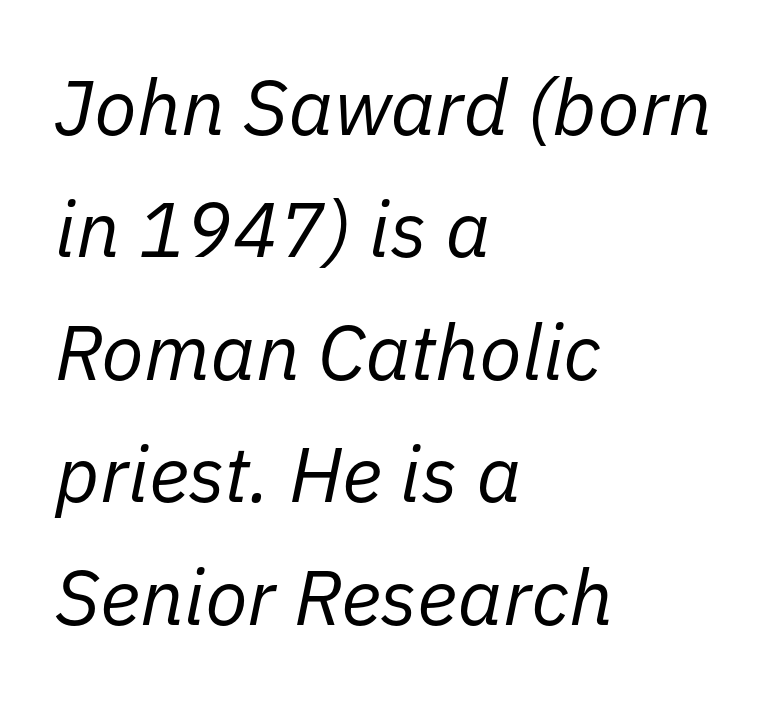
{"italic": "yes", "lean": "right", "slant_degrees": 11, "bold": "no", "weight": "regular", "width": "normal", "stroke_contrast": "low", "x_height": "medium", "monospaced": "no", "underline": "no", "align": "left", "line_spacing": "normal", "line_spacing_ratio": 1.57, "letter_spacing": "normal", "letter_spacing_em": 0.0, "glyph_px": 78}
